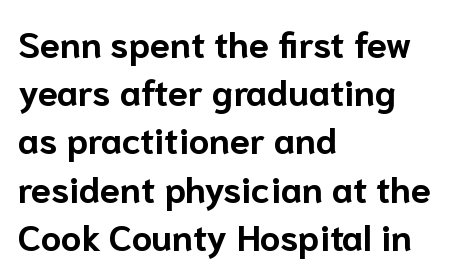
Q: Is the text bold? A: Yes.
Q: Is the text italic (slanted)? A: No, it is upright.
Q: Is the typeface a serif or a sans-serif typeface? A: Sans-serif.
Q: Is the text underlined? A: No.
Q: How is the paragraph aligned? A: Left-aligned.
Q: Is the spacing between letters normal or unusually wide? A: Normal.
Q: Is the spacing between lines tight, normal or loose? A: Normal.
Q: Width (condensed, normal, or wide)? A: Normal.
Q: Stroke contrast? A: Low.
Q: x-height? A: Medium.
Q: Monospaced? A: No.
